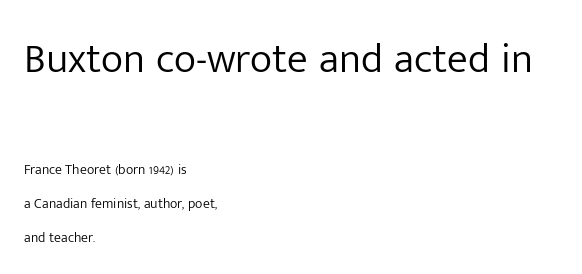
The image shows 42 px light sans-serif type, upright; set left-aligned, loose line spacing (2.4x), normal letter spacing, not underlined; the first (top) block is 3.0x larger; low stroke contrast and a medium x-height.
